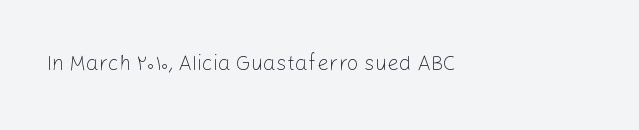
The image shows 21 px text type, upright; set normal letter spacing, not underlined.
